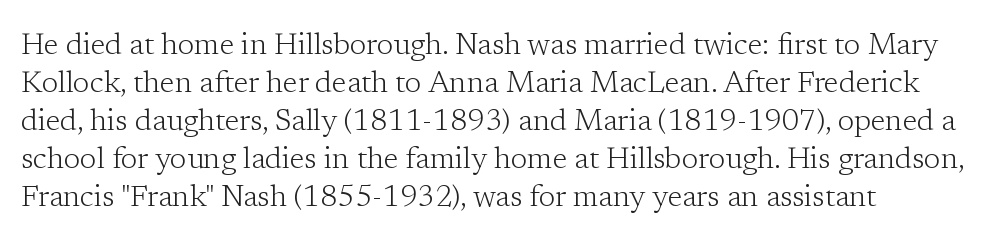
{"serif": "yes", "italic": "no", "bold": "no", "weight": "light", "width": "normal", "stroke_contrast": "low", "x_height": "medium", "monospaced": "no", "underline": "no", "line_spacing": "normal", "line_spacing_ratio": 1.27, "letter_spacing": "normal", "letter_spacing_em": 0.0, "glyph_px": 30}
